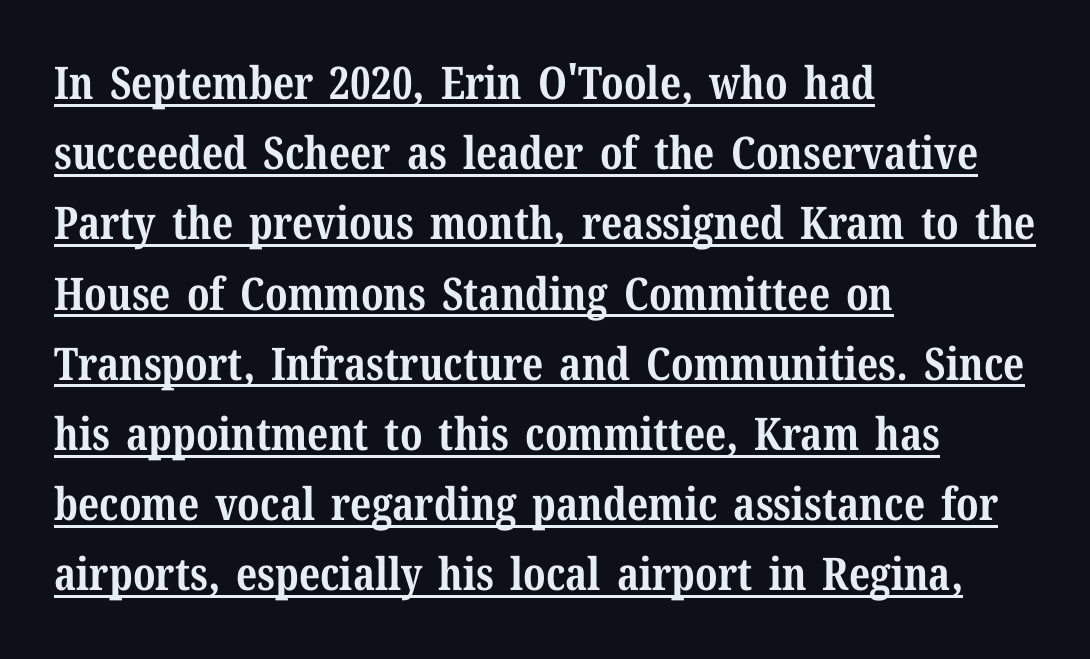
The image shows 45 px bold serif type, upright; set left-aligned, normal line spacing (1.56x), normal letter spacing, underlined; medium stroke contrast and a medium x-height.
